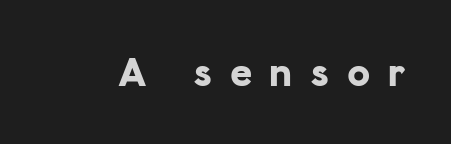
Q: Is the text bold? A: Yes.
Q: Is the text italic (slanted)? A: No, it is upright.
Q: Is the typeface a serif or a sans-serif typeface? A: Sans-serif.
Q: Is the text underlined? A: No.
Q: Is the spacing between letters normal or unusually wide? A: Unusually wide.
Q: Width (condensed, normal, or wide)? A: Normal.
Q: Stroke contrast? A: Low.
Q: x-height? A: Medium.
Q: Monospaced? A: No.
